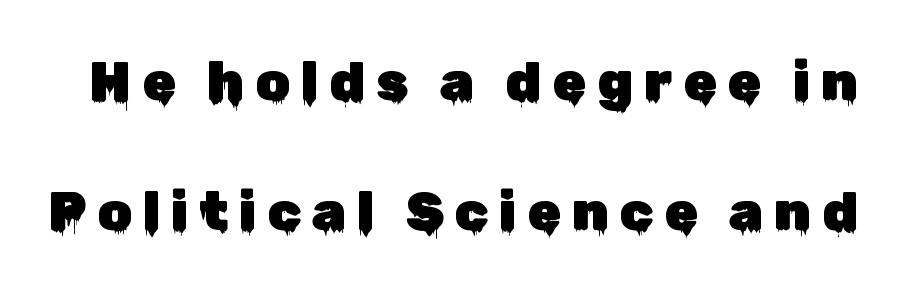
The specimen omits any rule beneath the text block's lines. A typesetter would call this proportional, since set widths differ per character. Typographically, this falls in the sans-serif category. Line spacing here is loose.
